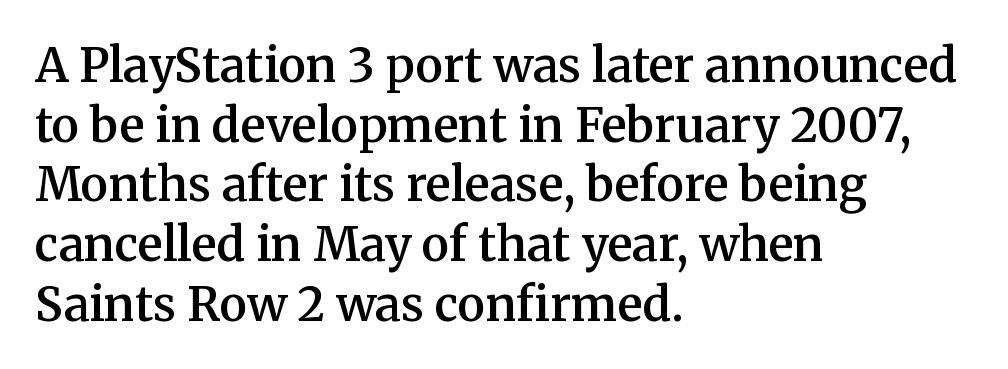
The letters advance in unequal steps, a hallmark of proportional type. This sample uses a serif face. What weight is shown? A semibold, between regular and bold. Standard letterfit; no display-style spreading of the glyphs. Honestly, the row spacing looks completely unremarkable.
